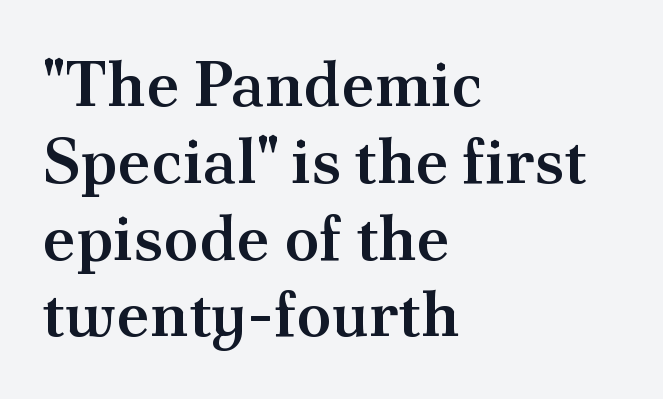
Q: Is the text bold? A: Semi-bold.
Q: Is the text italic (slanted)? A: No, it is upright.
Q: Is the typeface a serif or a sans-serif typeface? A: Serif.
Q: Is the text underlined? A: No.
Q: How is the paragraph aligned? A: Left-aligned.
Q: Is the spacing between letters normal or unusually wide? A: Normal.
Q: Width (condensed, normal, or wide)? A: Normal.
Q: Stroke contrast? A: Medium.
Q: x-height? A: Small.
Q: Monospaced? A: No.
